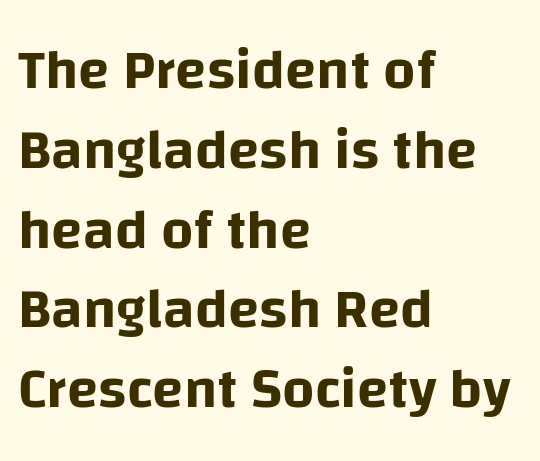
Q: Is the text italic (slanted)? A: No, it is upright.
Q: Is the typeface a serif or a sans-serif typeface? A: Sans-serif.
Q: Is the text underlined? A: No.
Q: How is the paragraph aligned? A: Left-aligned.
Q: Is the spacing between letters normal or unusually wide? A: Normal.
Q: Is the spacing between lines tight, normal or loose? A: Normal.
Q: Width (condensed, normal, or wide)? A: Normal.
Q: Stroke contrast? A: Low.
Q: x-height? A: Large.
Q: Monospaced? A: No.
